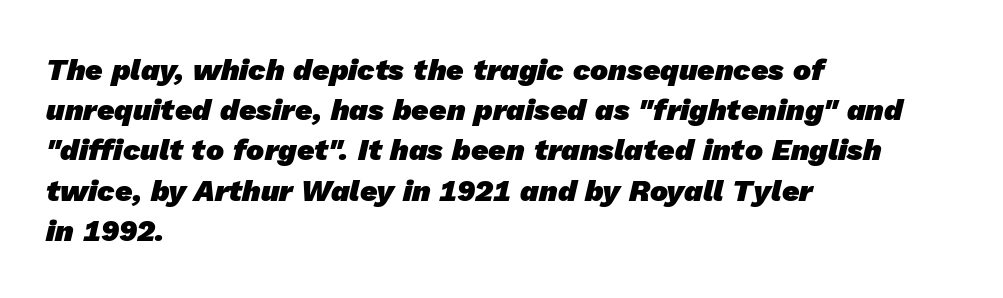
Q: Is the text bold? A: Yes.
Q: Is the typeface a serif or a sans-serif typeface? A: Sans-serif.
Q: Is the text underlined? A: No.
Q: How is the paragraph aligned? A: Left-aligned.
Q: Is the spacing between letters normal or unusually wide? A: Normal.
Q: Is the spacing between lines tight, normal or loose? A: Normal.
Q: Width (condensed, normal, or wide)? A: Normal.
Q: Stroke contrast? A: Low.
Q: x-height? A: Medium.
Q: Monospaced? A: No.
